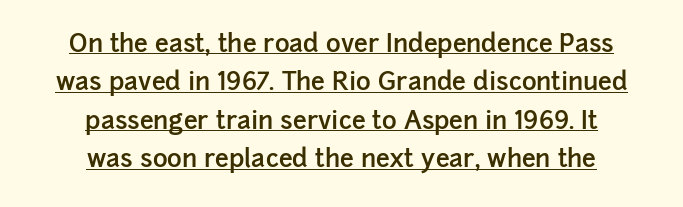
Q: Is the text bold? A: Semi-bold.
Q: Is the text italic (slanted)? A: No, it is upright.
Q: Is the text underlined? A: Yes.
Q: How is the paragraph aligned? A: Centered.
Q: Is the spacing between letters normal or unusually wide? A: Normal.
Q: Is the spacing between lines tight, normal or loose? A: Normal.
